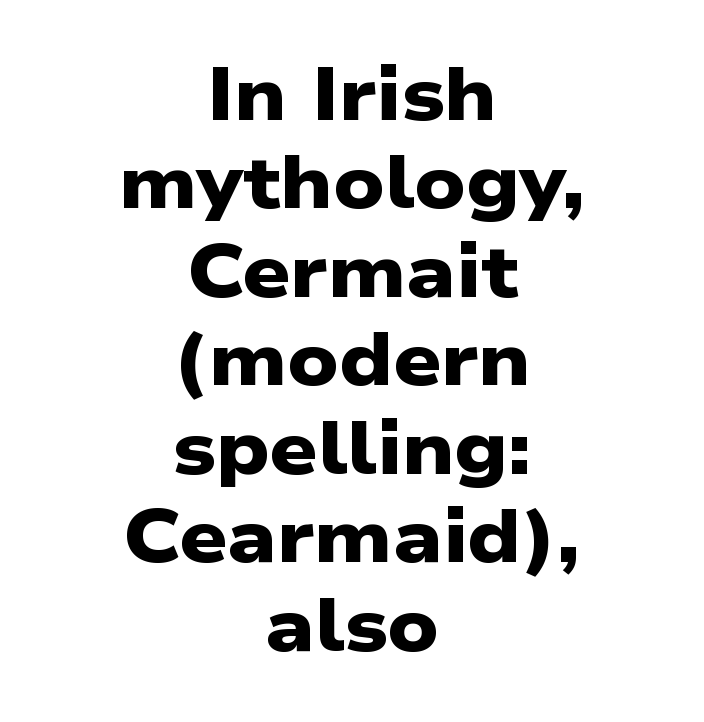
{"serif": "no", "bold": "yes", "weight": "heavy", "width": "wide", "stroke_contrast": "low", "x_height": "medium", "monospaced": "no", "underline": "no", "align": "center", "line_spacing_ratio": 1.18, "letter_spacing": "normal", "letter_spacing_em": 0.0, "glyph_px": 75}
